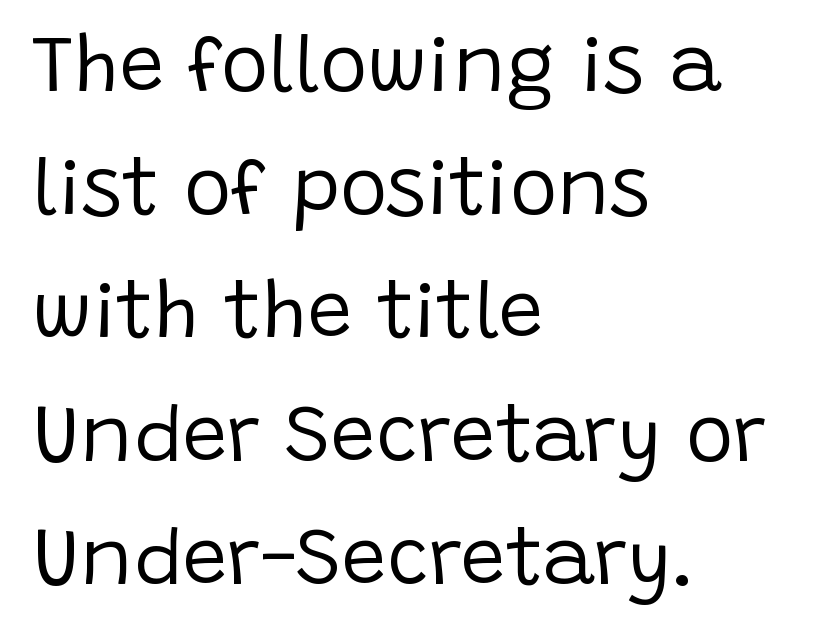
The type family on display is of the sans-serif kind. Underlining? Definitely not there. The passage shown is typed in a proportional face where columns would drift. Observe the ordinary spacing: letters are neighbours, not strangers.
